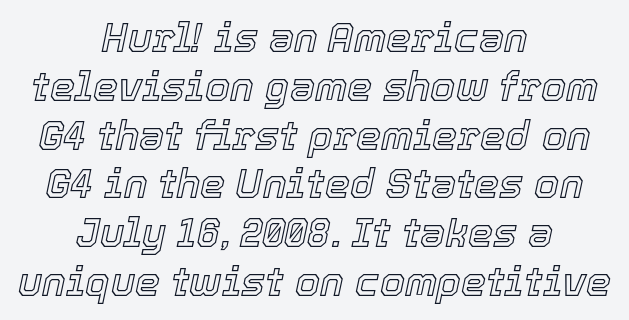
The face used here is proportionally spaced, like ordinary book or web type. The gap between lines stays unmarked. The specimen reads as italic at a glance. Does the copy run flush right? No — it is centered line by line.
